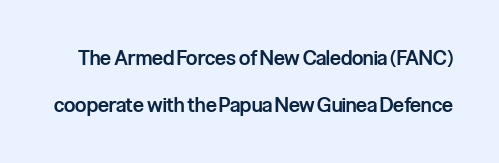
The image shows 20 px text type, upright; set loose line spacing (2.33x), normal letter spacing, not underlined.
